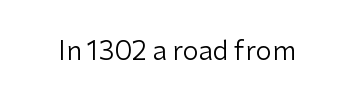
{"italic": "no", "bold": "no", "underline": "no", "letter_spacing": "normal", "letter_spacing_em": 0.0, "glyph_px": 26}
